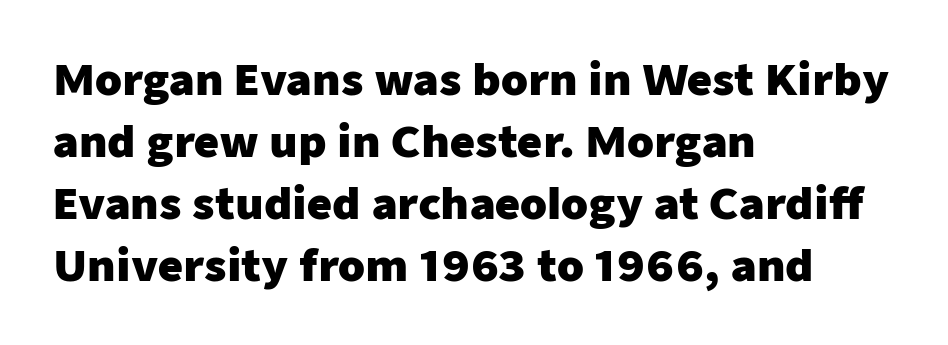
{"serif": "no", "italic": "no", "bold": "yes", "weight": "heavy", "width": "normal", "stroke_contrast": "low", "x_height": "medium", "monospaced": "no", "underline": "no", "align": "left", "line_spacing": "normal", "line_spacing_ratio": 1.44, "letter_spacing": "normal", "letter_spacing_em": 0.0, "glyph_px": 43}
